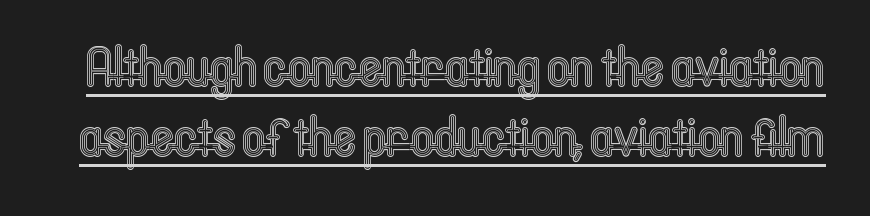
No extra tracking has been applied to these lines. The lettering is marked with a stroke running underneath it. Does the leading feel generous? No, just average. Do the characters align in a grid? No, the font is proportional. If you drew a line through each stem, it would be perfectly vertical.
